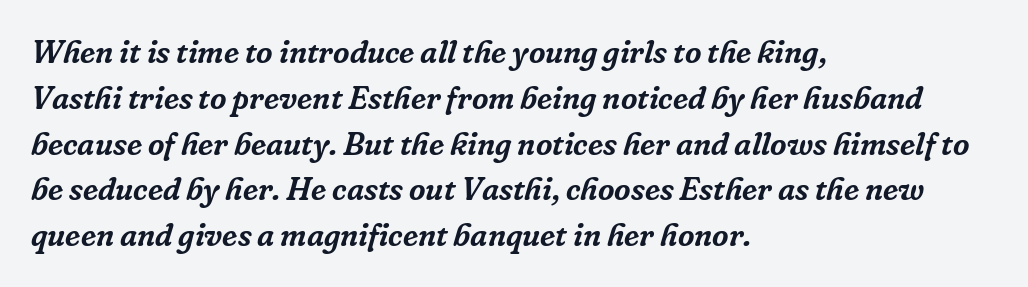
To sum up the face: it has serifs. If you drew a line through each stem, it would be angled. Each word holds together tightly as a unit, with standard inter-letter gaps. All the whitespace from short lines collects on the right. Rule under the text: the space is simply empty. Do the characters align in a grid? No, the font is proportional.
